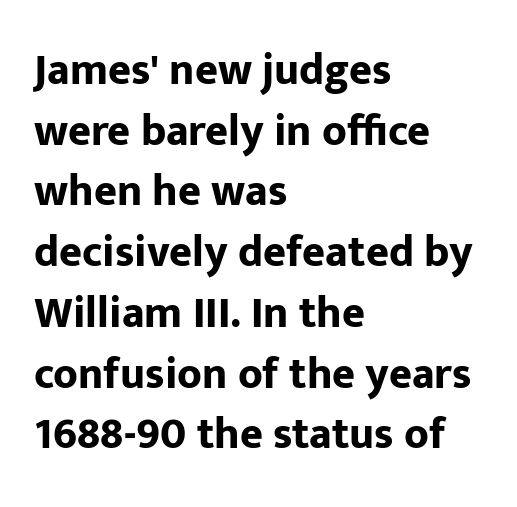
Q: Is the text bold? A: Yes.
Q: Is the text italic (slanted)? A: No, it is upright.
Q: Is the typeface a serif or a sans-serif typeface? A: Sans-serif.
Q: Is the text underlined? A: No.
Q: How is the paragraph aligned? A: Left-aligned.
Q: Is the spacing between letters normal or unusually wide? A: Normal.
Q: Is the spacing between lines tight, normal or loose? A: Normal.
Q: Width (condensed, normal, or wide)? A: Normal.
Q: Stroke contrast? A: Low.
Q: x-height? A: Medium.
Q: Monospaced? A: No.
